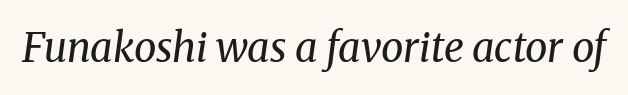
The face used here is proportionally spaced, like ordinary book or web type. Look at the bottom of the vertical strokes: they flare into serifs here. Just letters on the line, the space beneath them empty. No extra ink here — the face is not bold.
